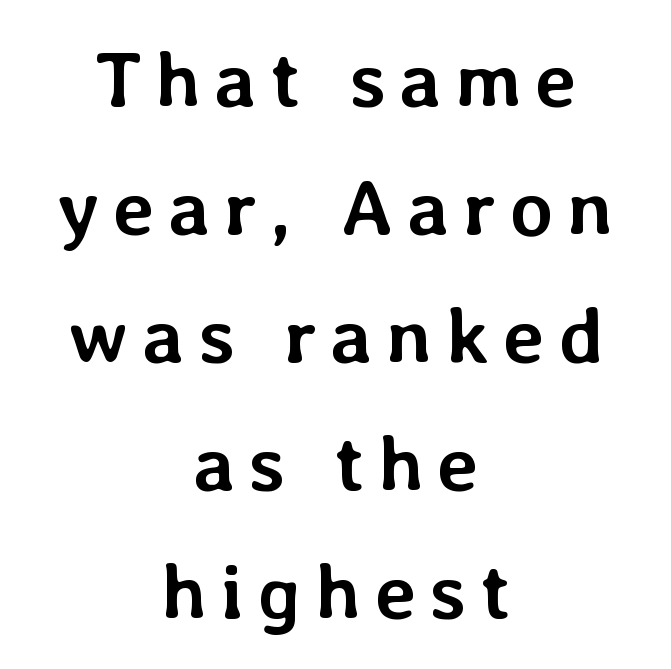
Q: Is the text bold? A: Yes.
Q: Is the text italic (slanted)? A: No, it is upright.
Q: Is the text underlined? A: No.
Q: How is the paragraph aligned? A: Centered.
Q: Is the spacing between lines tight, normal or loose? A: Normal.
Q: Width (condensed, normal, or wide)? A: Normal.
Q: Stroke contrast? A: Low.
Q: x-height? A: Medium.
Q: Monospaced? A: No.
